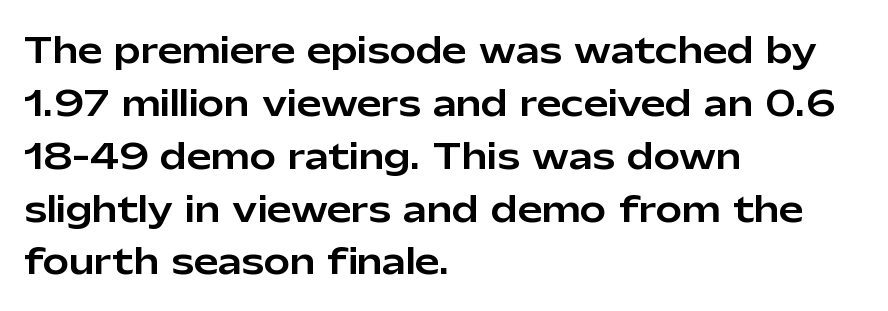
{"serif": "no", "italic": "no", "width": "normal", "stroke_contrast": "low", "x_height": "medium", "monospaced": "no", "underline": "no", "align": "left", "line_spacing": "normal", "line_spacing_ratio": 1.51, "letter_spacing": "normal", "letter_spacing_em": 0.0, "glyph_px": 35}
